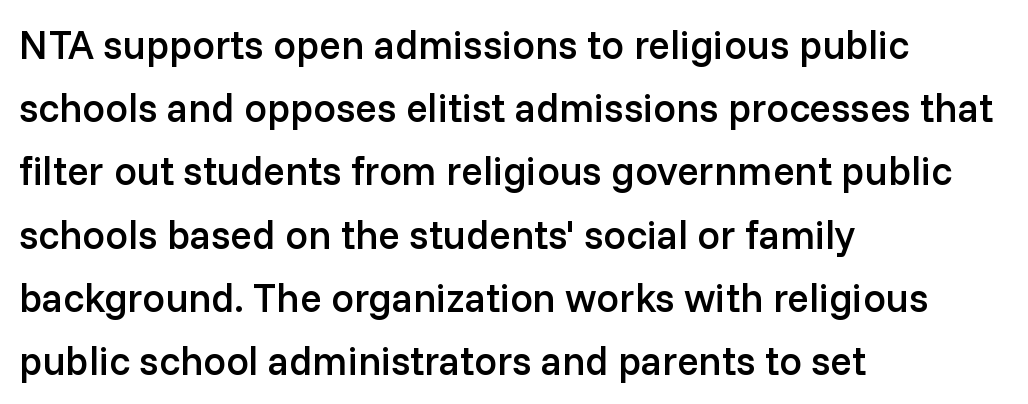
{"serif": "no", "italic": "no", "bold": "semi", "weight": "semibold", "width": "normal", "stroke_contrast": "low", "x_height": "medium", "monospaced": "no", "underline": "no", "align": "left", "line_spacing": "normal", "line_spacing_ratio": 1.58, "letter_spacing": "normal", "letter_spacing_em": 0.0, "glyph_px": 40}
